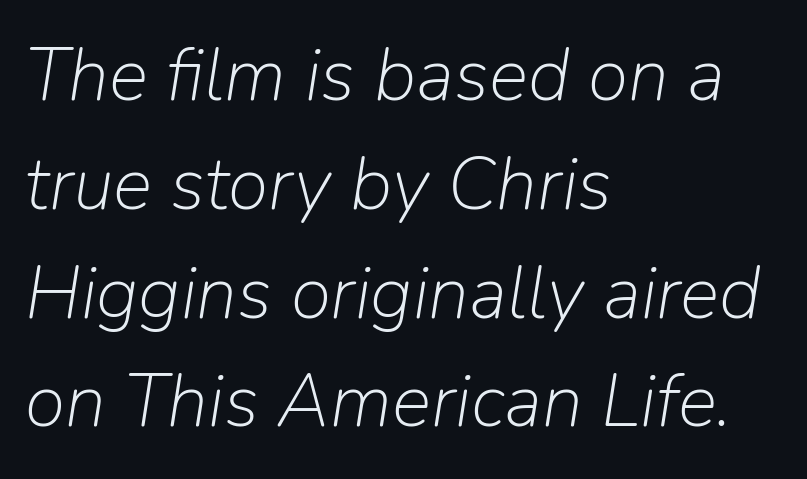
Q: Is the text bold? A: No.
Q: Is the text italic (slanted)? A: Yes, it leans right by about 9 degrees.
Q: Is the text underlined? A: No.
Q: How is the paragraph aligned? A: Left-aligned.
Q: Is the spacing between letters normal or unusually wide? A: Normal.
Q: Is the spacing between lines tight, normal or loose? A: Normal.
Q: Width (condensed, normal, or wide)? A: Normal.
Q: Stroke contrast? A: Low.
Q: x-height? A: Medium.
Q: Monospaced? A: No.
